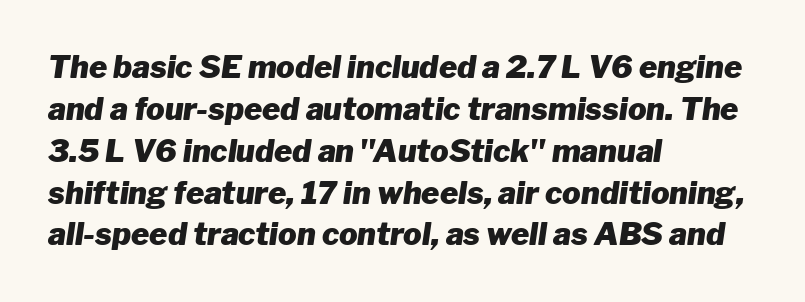
{"italic": "yes", "lean": "right", "slant_degrees": 8, "bold": "yes", "weight": "heavy", "width": "normal", "stroke_contrast": "low", "x_height": "medium", "monospaced": "no", "underline": "no", "align": "left", "line_spacing": "normal", "line_spacing_ratio": 1.35, "letter_spacing": "normal", "letter_spacing_em": 0.0, "glyph_px": 31}
